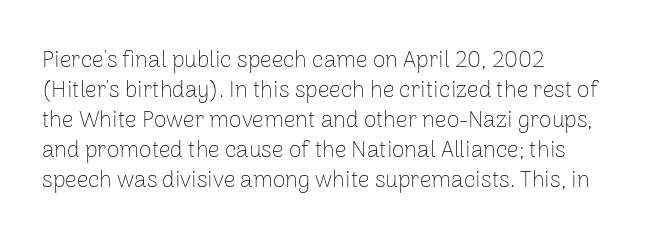
{"italic": "no", "bold": "no", "underline": "no", "align": "left", "line_spacing": "normal", "line_spacing_ratio": 1.3, "letter_spacing": "normal", "letter_spacing_em": 0.0, "glyph_px": 23}
